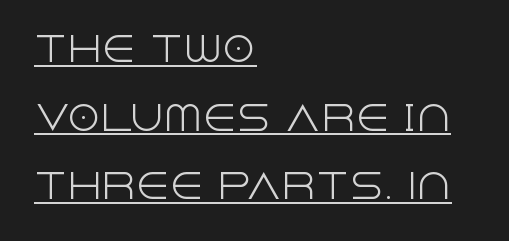
Q: Is the text bold? A: No.
Q: Is the text italic (slanted)? A: No, it is upright.
Q: Is the typeface a serif or a sans-serif typeface? A: Sans-serif.
Q: Is the text underlined? A: Yes.
Q: How is the paragraph aligned? A: Left-aligned.
Q: Is the spacing between letters normal or unusually wide? A: Normal.
Q: Is the spacing between lines tight, normal or loose? A: Loose.
Q: Width (condensed, normal, or wide)? A: Normal.
Q: x-height? A: Large.
Q: Monospaced? A: No.
